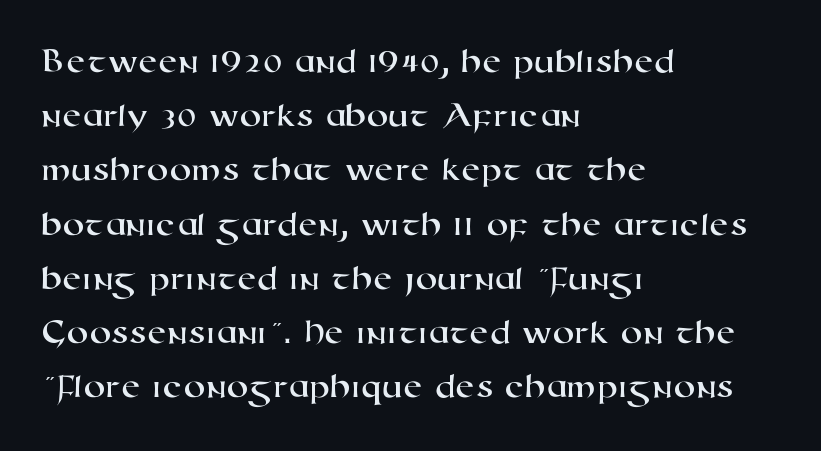
The image shows 35 px wide sans-serif type; set left-aligned, normal line spacing (1.55x), normal letter spacing, not underlined; high stroke contrast and a medium x-height.
